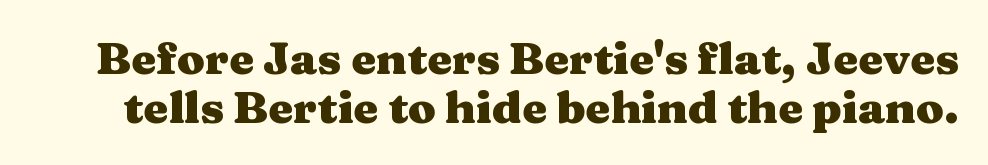
Q: Is the text bold? A: Yes.
Q: Is the text italic (slanted)? A: No, it is upright.
Q: Is the typeface a serif or a sans-serif typeface? A: Serif.
Q: Is the text underlined? A: No.
Q: Is the spacing between letters normal or unusually wide? A: Normal.
Q: Is the spacing between lines tight, normal or loose? A: Tight.
Q: Width (condensed, normal, or wide)? A: Wide.
Q: Stroke contrast? A: Medium.
Q: x-height? A: Medium.
Q: Monospaced? A: No.
